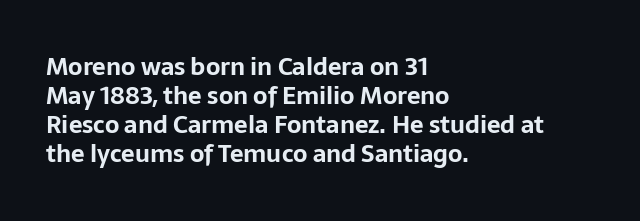
The image shows 24 px bold type, upright; set left-aligned, line spacing 1.21x, normal letter spacing, not underlined.
